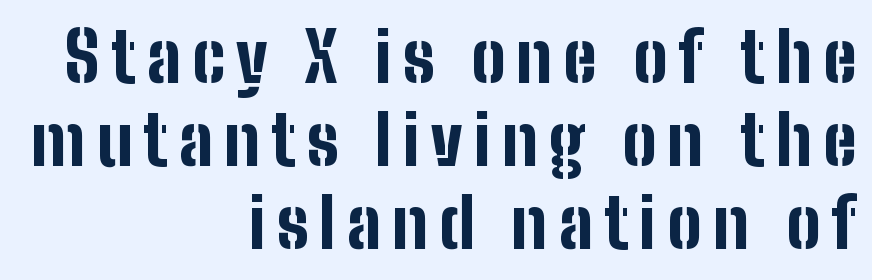
Q: Is the text bold? A: Yes.
Q: Is the text italic (slanted)? A: No, it is upright.
Q: Is the typeface a serif or a sans-serif typeface? A: Sans-serif.
Q: Is the text underlined? A: No.
Q: How is the paragraph aligned? A: Right-aligned.
Q: Width (condensed, normal, or wide)? A: Condensed.
Q: Stroke contrast? A: Low.
Q: x-height? A: Medium.
Q: Monospaced? A: No.
